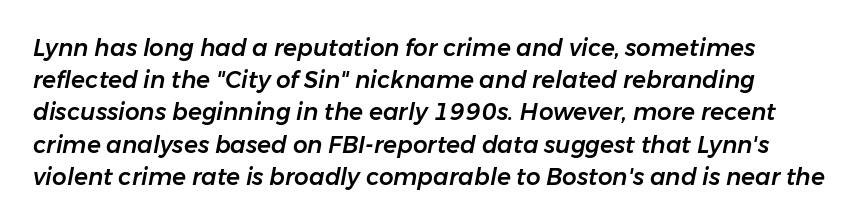
You could call the tracking neutral — neither tight nor loose. Type without underlining. The vertical gap from one line to the next is medium. Looking at the ascenders, they clearly lean.
